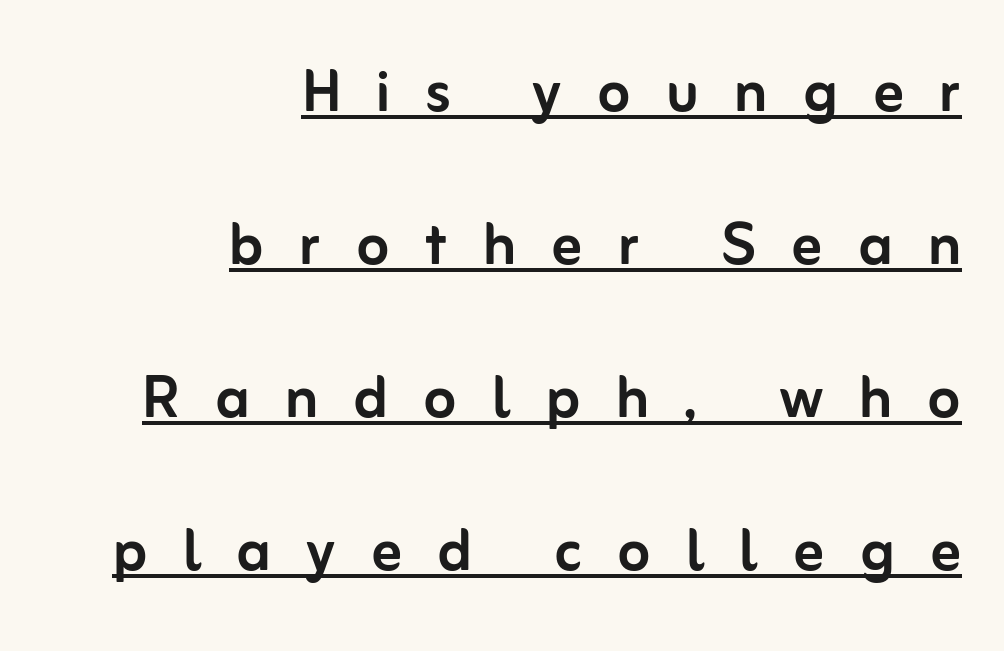
{"serif": "no", "italic": "no", "width": "normal", "stroke_contrast": "low", "x_height": "medium", "monospaced": "no", "underline": "yes", "align": "right", "line_spacing": "loose", "line_spacing_ratio": 2.04, "letter_spacing": "wide", "letter_spacing_em": 0.47, "glyph_px": 75}
